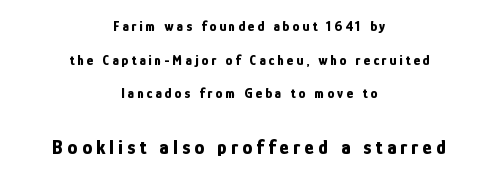
Is the block centered? Yes — each line is placed symmetrically about the middle. Ordinary non-slanted type is in use. Students, note that the glyphs here are deliberately spaced far apart. Emphasis by weight is at full strength: bold. Reading top to bottom, the characters get bigger at the block break.
